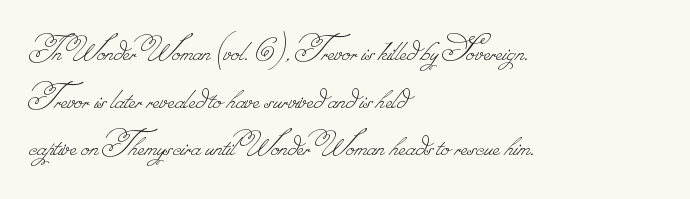
The image shows 37 px thin type; set left-aligned, normal line spacing (1.29x), normal letter spacing, not underlined; low stroke contrast.
